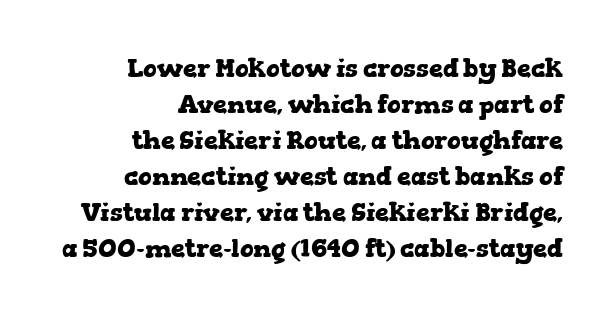
Tracking value appears to be zero — textbook default spacing. The rag falls on the left side of this text block. Vertical strokes here are truly vertical. Strokes here are thick enough to call this a true bold.
